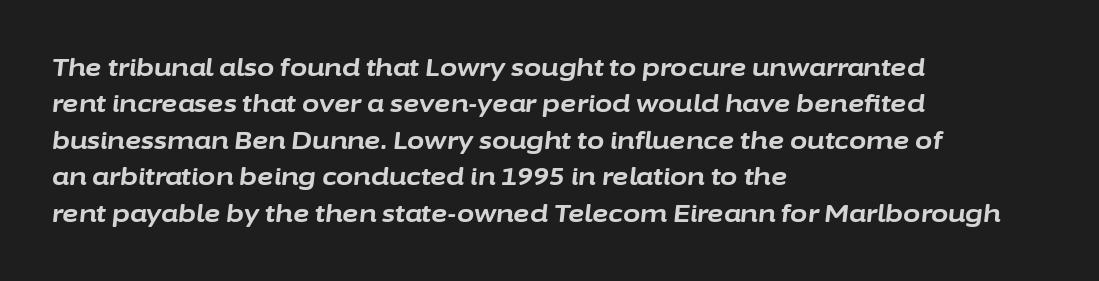
The image shows 25 px bold type, italic (leaning right); set left-aligned, normal line spacing (1.46x), normal letter spacing, not underlined.
